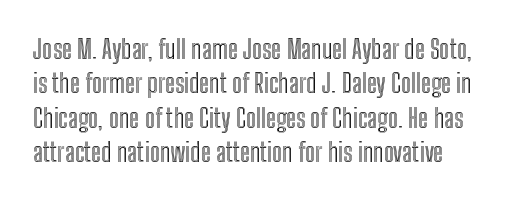
The image shows 26 px text type, upright; set normal line spacing (1.32x), normal letter spacing, not underlined.
